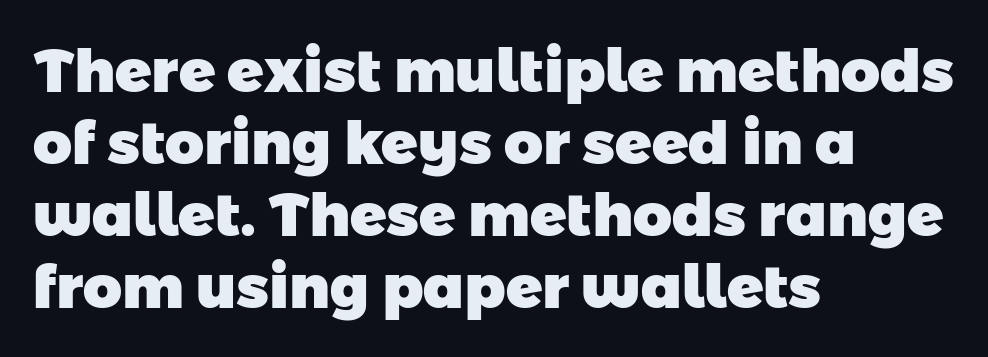
Q: Is the text bold? A: Yes.
Q: Is the typeface a serif or a sans-serif typeface? A: Sans-serif.
Q: Is the text underlined? A: No.
Q: How is the paragraph aligned? A: Left-aligned.
Q: Is the spacing between letters normal or unusually wide? A: Normal.
Q: Width (condensed, normal, or wide)? A: Normal.
Q: Stroke contrast? A: Low.
Q: x-height? A: Medium.
Q: Monospaced? A: No.
